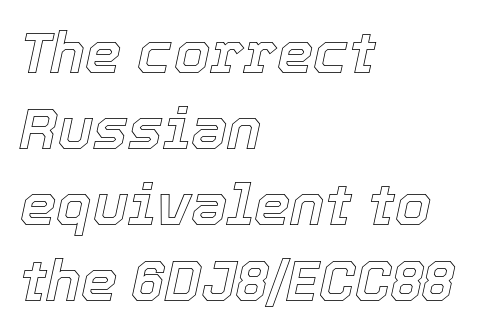
{"italic": "yes", "lean": "right", "slant_degrees": 12, "width": "normal", "x_height": "medium", "monospaced": "no", "underline": "no", "align": "left", "line_spacing": "normal", "line_spacing_ratio": 1.31, "letter_spacing": "normal", "letter_spacing_em": 0.0, "glyph_px": 58}
